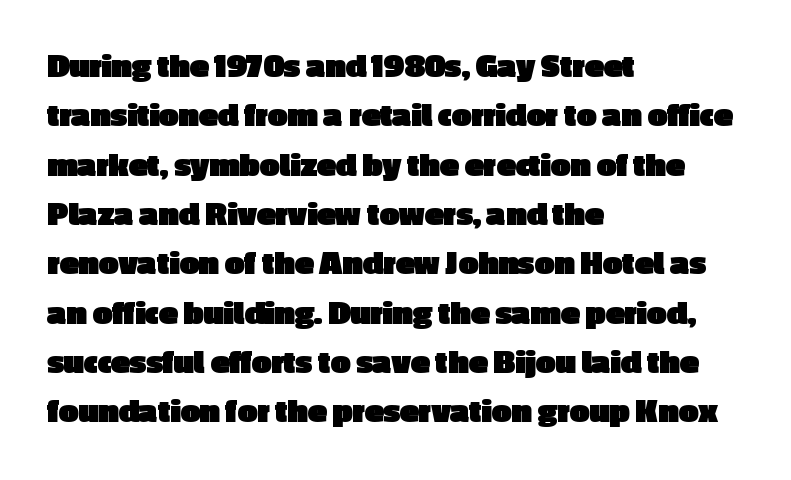
{"serif": "no", "italic": "no", "bold": "yes", "weight": "heavy", "width": "normal", "x_height": "medium", "monospaced": "no", "underline": "no", "align": "left", "line_spacing": "normal", "line_spacing_ratio": 1.41, "letter_spacing": "normal", "letter_spacing_em": 0.0, "glyph_px": 35}
